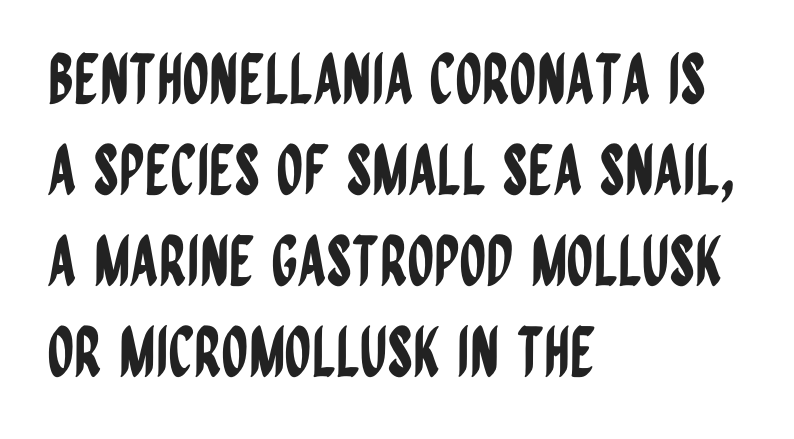
Do the characters align in a grid? No, the font is proportional. Lines of text with bare space underneath. The compositor pushed each line to the left boundary. Letterform terminals end flat and unadorned throughout the passage. How would I describe the line gaps? Plain and ordinary.
